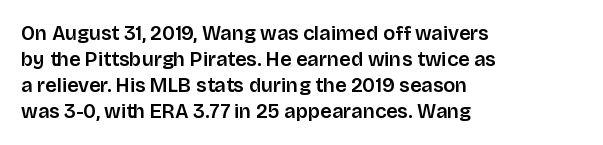
{"italic": "no", "bold": "semi", "underline": "no", "align": "left", "line_spacing": "normal", "line_spacing_ratio": 1.3, "letter_spacing": "normal", "letter_spacing_em": 0.0, "glyph_px": 20}
